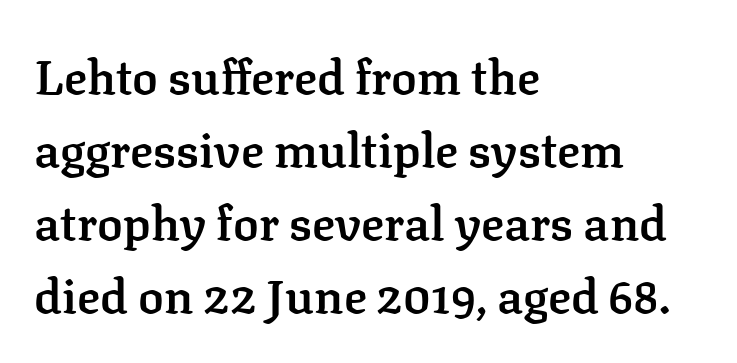
These lines are set flush left with a ragged right edge. This sample has the flowing, uneven cadence of proportional lettering. Unlike italic type, these characters show no tilt at all. Unlike a clean sans, this face finishes its strokes with serifs. No extra tracking has been applied to these lines.
